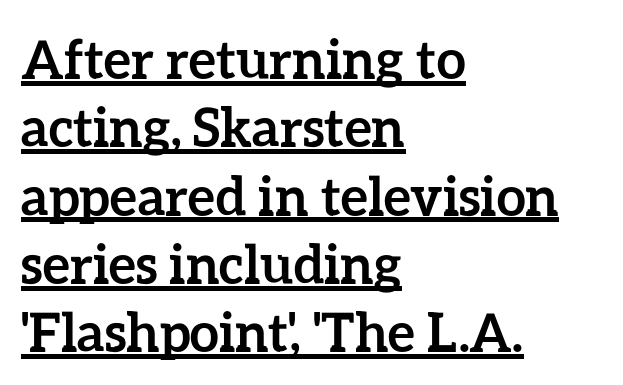
Spacing verdict: proportional, widths tailored to each character. The line-height multiplier appears to be the usual default. Nothing unusual about the tracking: characters are spaced as the font intends. Every row of glyphs begins at an identical x-position on the left. The sample has been set heavy, in full bold.
